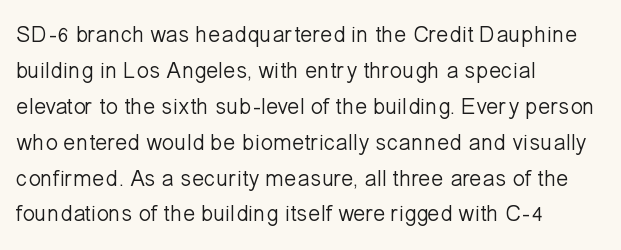
The foot of each line stays bare and open. It's the straight-up-and-down kind of type. The gaps between neighbouring characters are ordinary and unremarkable. A normal amount of white space separates one row of letters from the next. Typeset ragged right — the left edge is the straight one. Is the stroke heavy? The answer is a plain regular-or-lighter.
